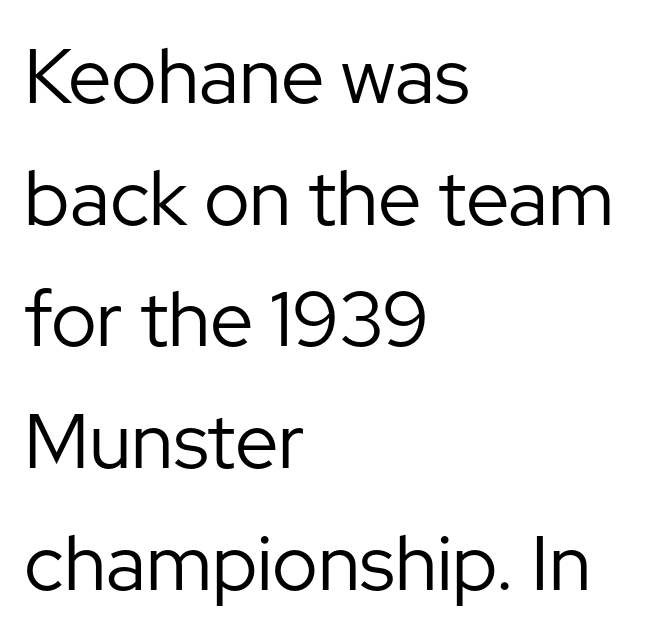
The letters stand straight up with perfectly vertical stems. The block of text has a typical density, with ordinary space between rows. Letterform terminals end flat and unadorned throughout the passage. Is the type heavy? It reads as light-to-regular instead. The line texture is even and compact thanks to regular tracking. The gap between lines stays unmarked.
